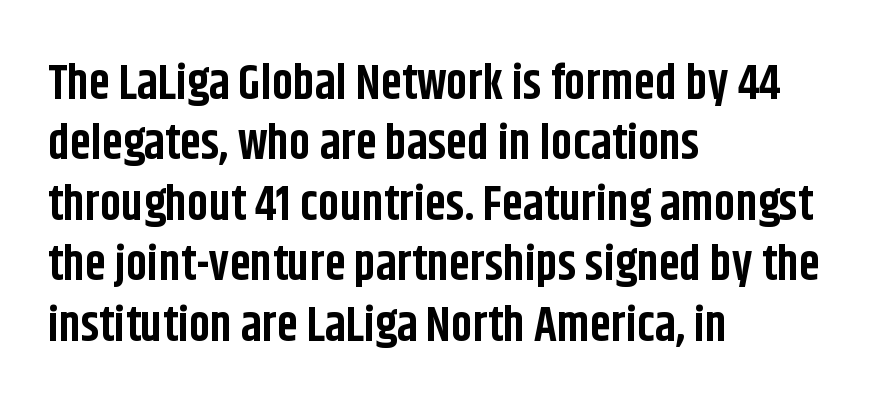
Vertically, the passage feels balanced, rows spaced as you'd expect. I'd describe the lettering as bold — thick and assertive. Underline: absent. The paragraph shown leans on its left margin.
